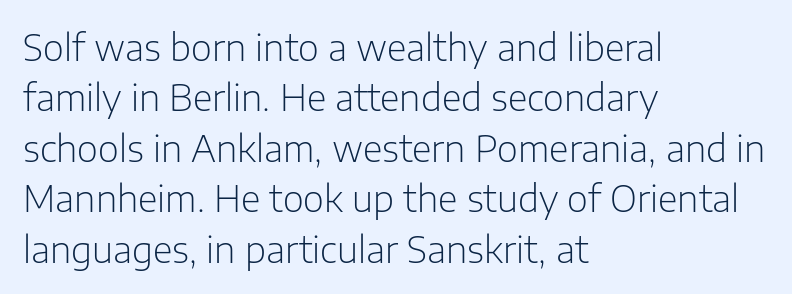
Q: Is the text bold? A: No.
Q: Is the text italic (slanted)? A: No, it is upright.
Q: Is the typeface a serif or a sans-serif typeface? A: Sans-serif.
Q: Is the text underlined? A: No.
Q: How is the paragraph aligned? A: Left-aligned.
Q: Is the spacing between letters normal or unusually wide? A: Normal.
Q: Is the spacing between lines tight, normal or loose? A: Normal.
Q: Width (condensed, normal, or wide)? A: Normal.
Q: Stroke contrast? A: Low.
Q: x-height? A: Medium.
Q: Monospaced? A: No.
